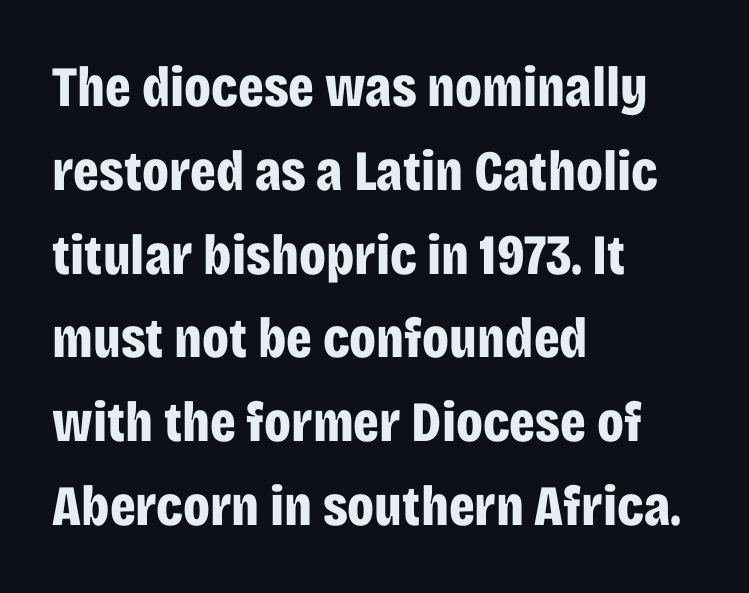
Designer's note — italics off, roman on. The gap between lines stays unmarked. Interline gaps are of average width in this sample. Unlike a traditional serif, this face leaves its strokes unadorned. In CSS terms this would be text-align: left. The face used here is proportionally spaced, like ordinary book or web type.
